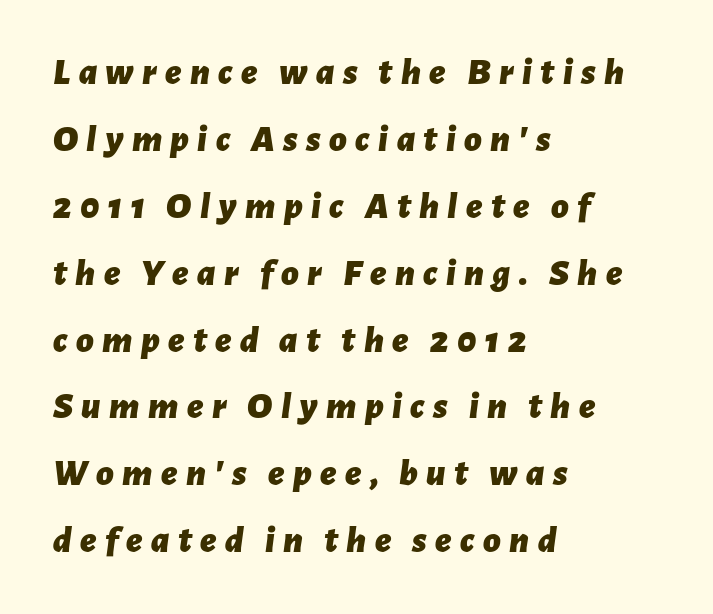
Q: Is the text bold? A: Yes.
Q: Is the text italic (slanted)? A: Yes, it leans right by about 7 degrees.
Q: Is the text underlined? A: No.
Q: How is the paragraph aligned? A: Left-aligned.
Q: Is the spacing between letters normal or unusually wide? A: Unusually wide.
Q: Width (condensed, normal, or wide)? A: Normal.
Q: Stroke contrast? A: Low.
Q: x-height? A: Medium.
Q: Monospaced? A: No.
